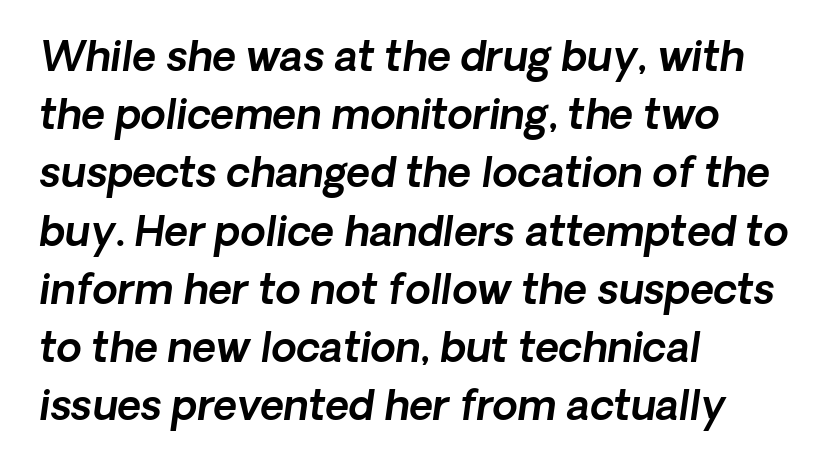
Q: Is the typeface a serif or a sans-serif typeface? A: Sans-serif.
Q: Is the text underlined? A: No.
Q: How is the paragraph aligned? A: Left-aligned.
Q: Is the spacing between letters normal or unusually wide? A: Normal.
Q: Is the spacing between lines tight, normal or loose? A: Normal.
Q: Width (condensed, normal, or wide)? A: Normal.
Q: x-height? A: Medium.
Q: Monospaced? A: No.
